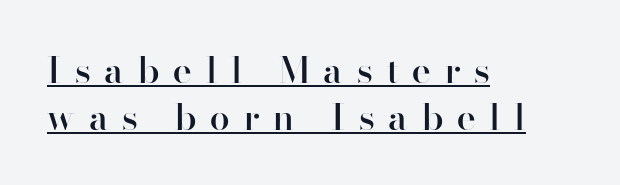
Weight: semibold (demi). The face used here appears with an underline applied. Does the lettering tilt? It doesn't — this is upright. Rows of type keep a routine distance in the vertical direction. Honestly, the letter spacing is so wide it's the main thing you notice. Classification — sans serif.
